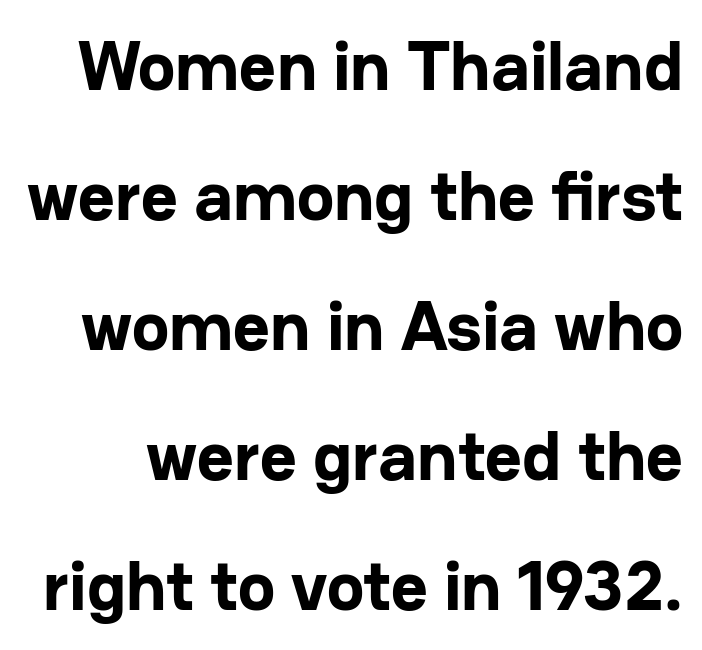
{"serif": "no", "italic": "no", "bold": "yes", "weight": "bold", "width": "normal", "stroke_contrast": "low", "x_height": "medium", "monospaced": "no", "underline": "no", "line_spacing_ratio": 1.83, "letter_spacing": "normal", "letter_spacing_em": 0.0, "glyph_px": 71}
